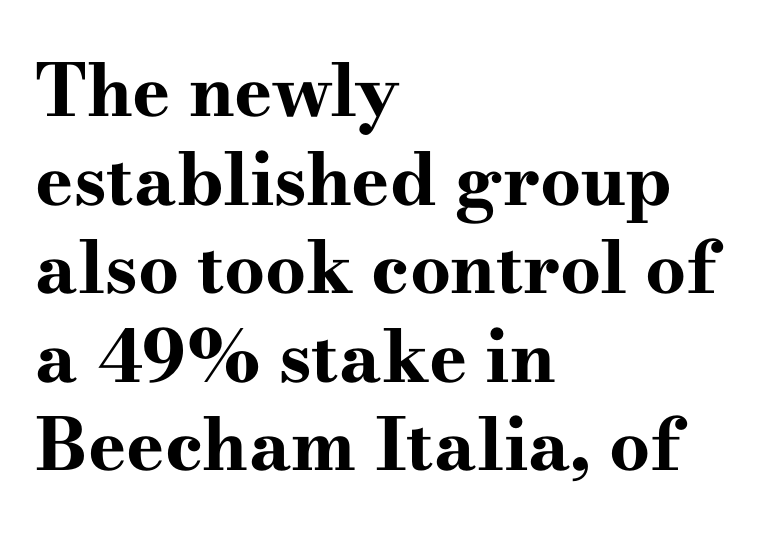
The type is set solid horizontally, with unmodified tracking. Teacher's note: observe the even left margin — that is flush-left alignment. Upright lettering throughout. The text was rendered using a seriffed face with decorative stroke endings. These lines are rendered in a variable-pitch font.
